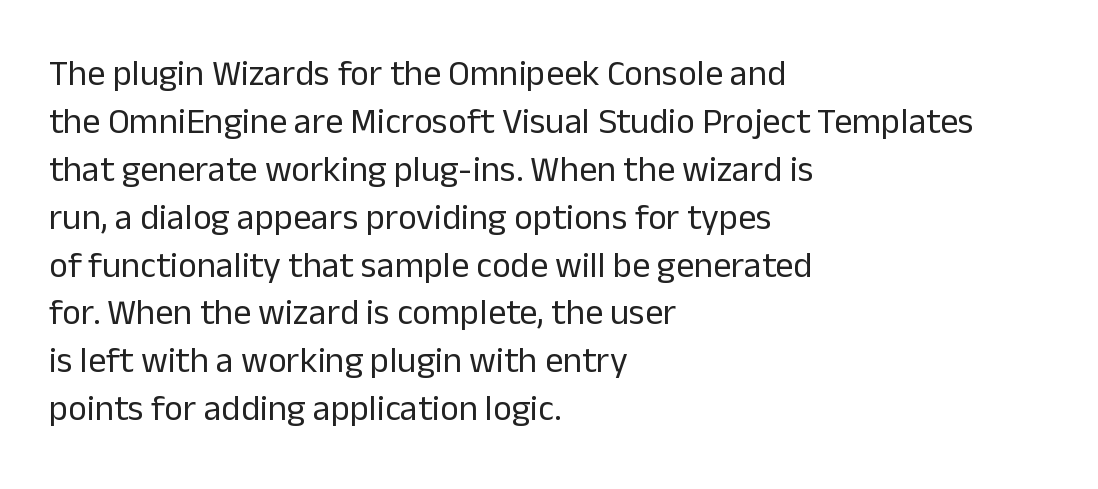
The image shows 36 px regular-weight sans-serif type, upright; set left-aligned, normal line spacing (1.33x), normal letter spacing, not underlined; low stroke contrast and a medium x-height.
